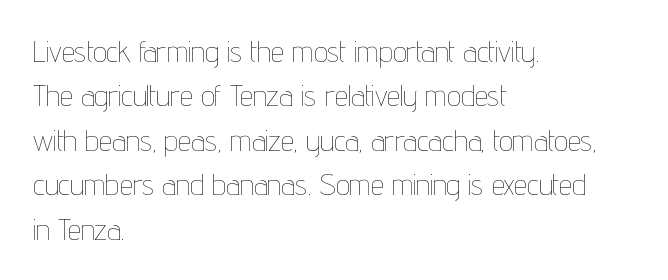
The image shows 30 px thin, condensed type, upright; set left-aligned, normal line spacing (1.48x), normal letter spacing, not underlined; low stroke contrast and a medium x-height.
